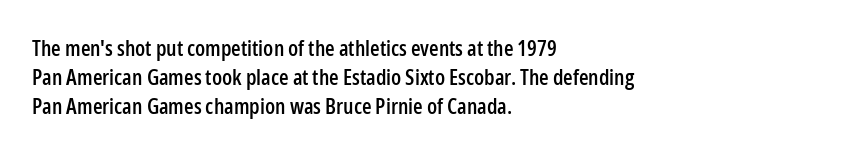
The image shows 22 px text type, upright; set left-aligned, normal line spacing (1.32x), normal letter spacing, not underlined.
